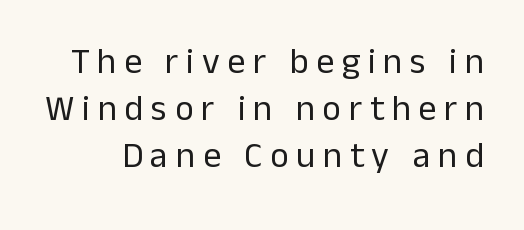
Nobody drew a line under any word here. Reading down the column, the eye jumps a familiar distance to each next line. Tall strokes in this sample are plumb rather than angled. On a weight scale, this lands at 450 or below. Think of a printed novel: that variable character pitch is what you see here.
